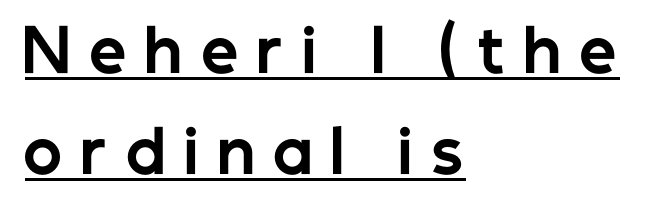
{"serif": "no", "italic": "no", "bold": "yes", "weight": "bold", "width": "normal", "stroke_contrast": "low", "x_height": "medium", "monospaced": "no", "underline": "yes", "align": "left", "line_spacing_ratio": 1.71, "letter_spacing": "wide", "letter_spacing_em": 0.31, "glyph_px": 59}
